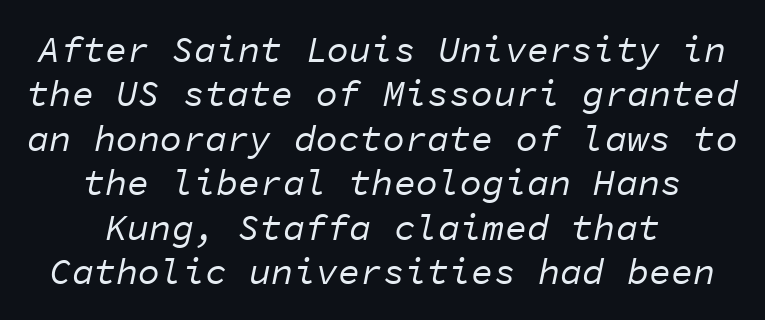
The image shows 37 px regular-weight type, italic (leaning right), monospaced; set centered, line spacing 1.2x, normal letter spacing, not underlined; low stroke contrast and a medium x-height.
